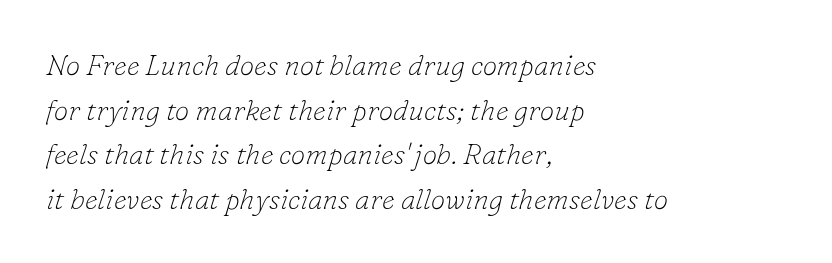
Each row of text sits above clean, open space. Character widths vary here, with narrow letters taking less room than wide ones. Looking at the ascenders, they clearly lean. The rag falls on the right side of this text block. The rendering uses a moderate line-height, typical for paragraphs. The characters display serif detailing at their extremities.
